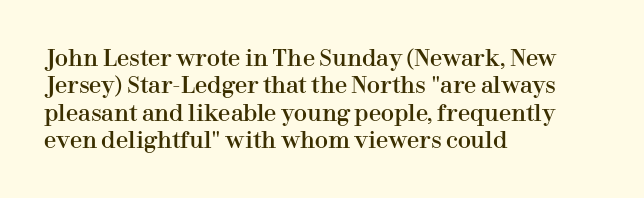
{"italic": "no", "underline": "no", "align": "left", "line_spacing_ratio": 1.24, "letter_spacing": "normal", "letter_spacing_em": 0.0, "glyph_px": 22}
